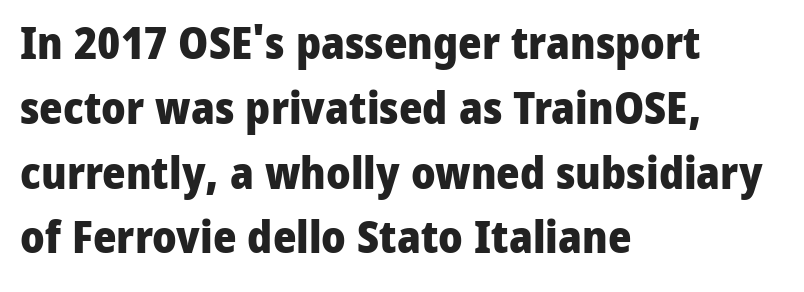
The image shows 45 px heavy sans-serif type, upright; set left-aligned, normal line spacing (1.44x), normal letter spacing, not underlined; low stroke contrast and a medium x-height.
